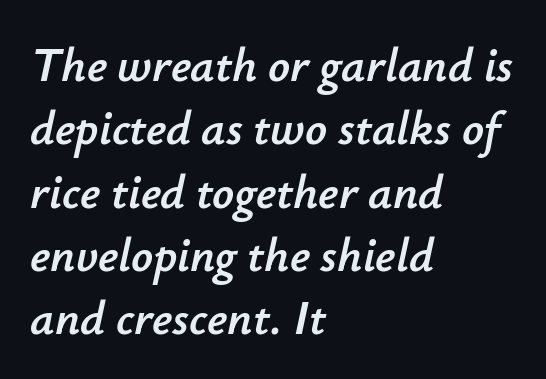
You could not count columns in this text — the font is proportionally spaced. Has an underline been added? It has not. Between one letter and the next there's only the usual sliver of space. Short and long lines alike share a common starting point at left. Quick note: interline space is typical. Italic? Definitely — the glyphs are oblique.
